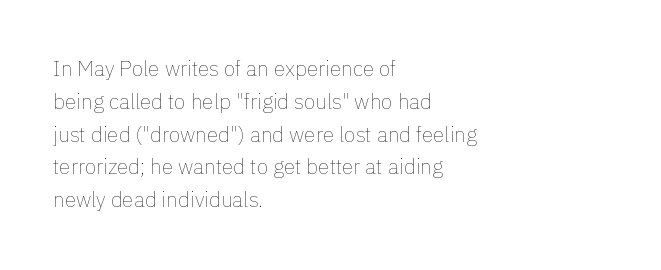
Upright lettering throughout. The rows are spaced the way most documents space them. These lines stack with their left ends in a neat column. The space beneath each line is pristine and unruled. This sample uses plain, unmodified letter spacing. Stem width sits at or under what a default text font uses.
